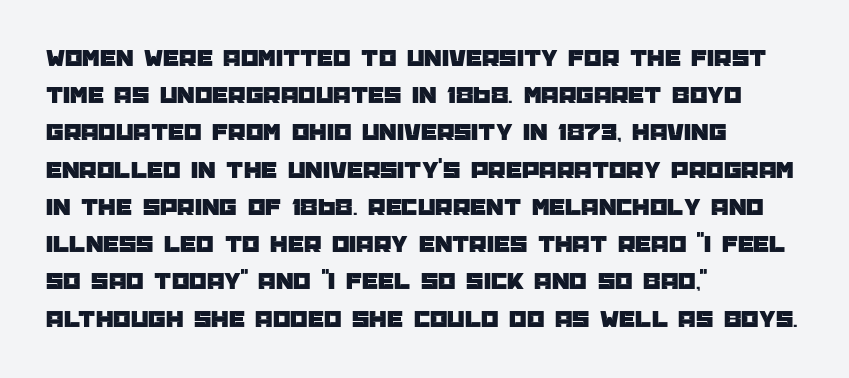
The image shows 25 px text type, upright; set left-aligned, normal line spacing (1.49x), normal letter spacing, not underlined.
